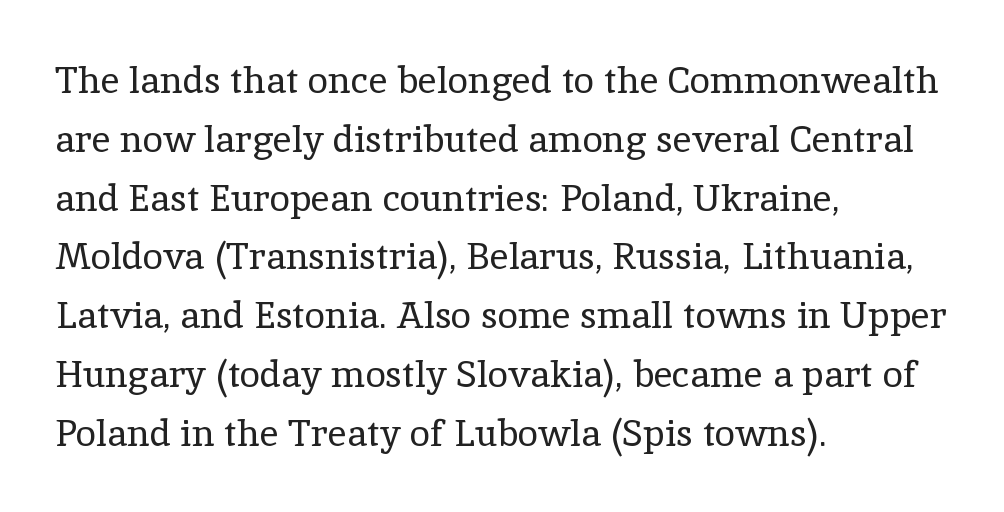
The letters sit at their default tracking, neither squeezed nor spread. This sample keeps an unexceptional amount of space between lines. If you drew a line through each stem, it would be perfectly vertical. Words float on clear page, feet unadorned. Unlike a clean sans, this face finishes its strokes with serifs. Compared with a typical body face, this is equally light or lighter still.
